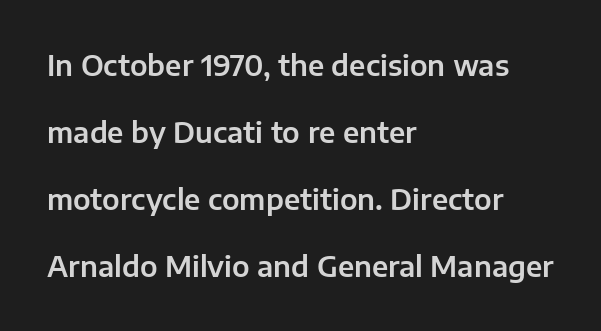
This rendering employs a face without finishing strokes, i.e., a sans-serif. The line texture is even and compact thanks to regular tracking. Short and long lines alike share a common starting point at left. The face used here is proportionally spaced, like ordinary book or web type.
